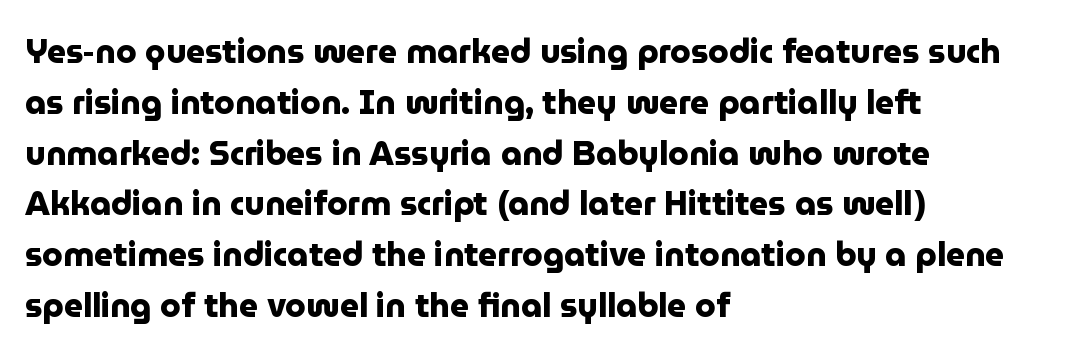
Look at the bottom of the vertical strokes: they stop flat, with no serifs. Where is the straight margin? On the left. How are the letters spaced? Ordinarily, with no added tracking. Rendered with straight, roman letterforms.
